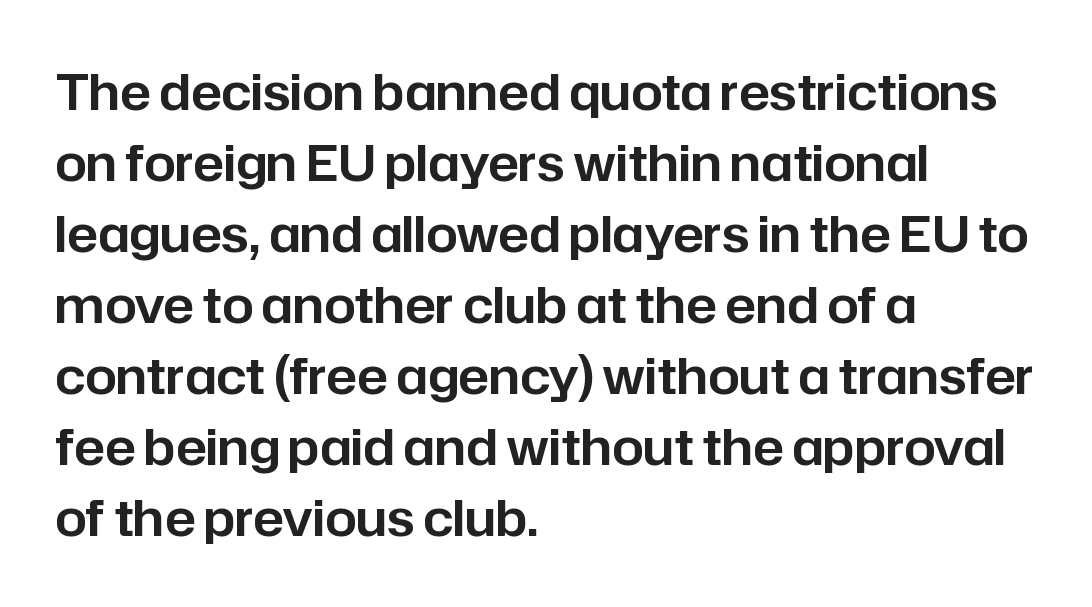
Here the glyphs are tracked normally, forming tight word shapes. Just letters on the line, the space beneath them empty. Normally led — the rows are evenly, conventionally spaced. The font's upright variant was chosen for this text.
